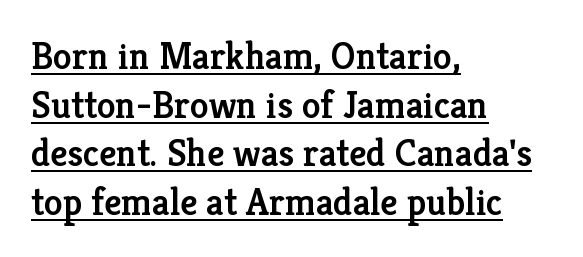
A rule runs beneath these lines of type. Regarding leading, the lines here are spaced in the standard way. The horizontal fit of the characters is conventional and even. Vertical strokes here are truly vertical.
